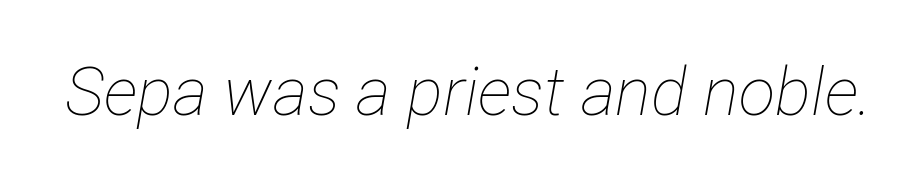
Tracking value appears to be zero — textbook default spacing. The typesetting does not lean heavy: it is not bold. The glyphs look as if they've been sheared to an angle. Descender tails drop into unmarked territory. Each letter keeps its own natural width here, so spacing adapts to shape.
